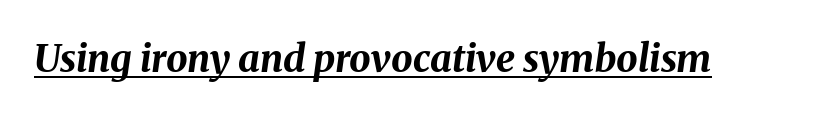
Q: Is the text bold? A: Yes.
Q: Is the text italic (slanted)? A: Yes, it leans right by about 8 degrees.
Q: Is the text underlined? A: Yes.
Q: Is the spacing between letters normal or unusually wide? A: Normal.
Q: Width (condensed, normal, or wide)? A: Normal.
Q: Stroke contrast? A: Medium.
Q: x-height? A: Medium.
Q: Monospaced? A: No.
